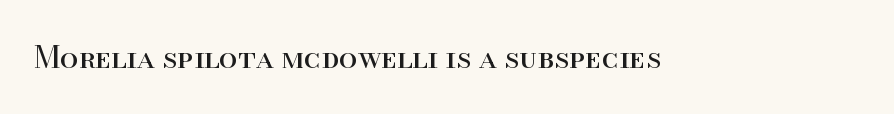
{"serif": "yes", "italic": "no", "bold": "no", "weight": "regular", "width": "normal", "stroke_contrast": "high", "x_height": "small", "monospaced": "no", "underline": "no", "letter_spacing": "normal", "letter_spacing_em": 0.0, "glyph_px": 30}
